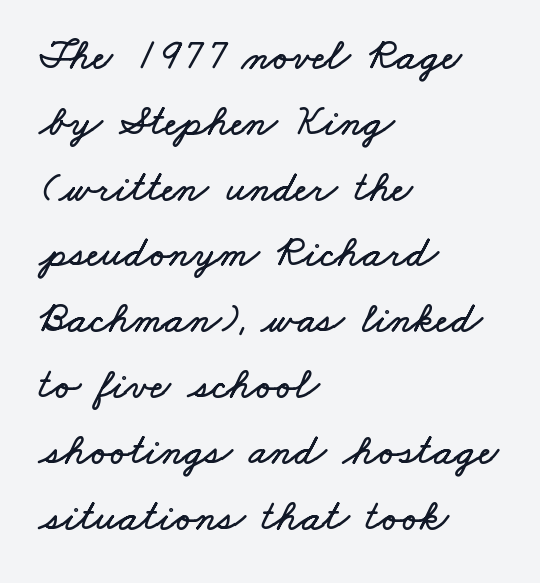
Q: Is the text underlined? A: No.
Q: How is the paragraph aligned? A: Left-aligned.
Q: Is the spacing between letters normal or unusually wide? A: Normal.
Q: Is the spacing between lines tight, normal or loose? A: Normal.
Q: Width (condensed, normal, or wide)? A: Wide.
Q: Stroke contrast? A: Low.
Q: x-height? A: Small.
Q: Monospaced? A: No.
